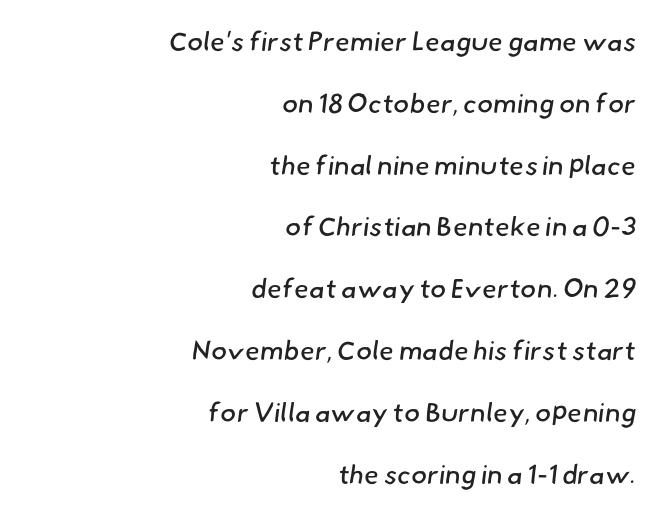
Q: Is the text bold? A: No.
Q: Is the text underlined? A: No.
Q: How is the paragraph aligned? A: Right-aligned.
Q: Is the spacing between letters normal or unusually wide? A: Normal.
Q: Is the spacing between lines tight, normal or loose? A: Loose.
